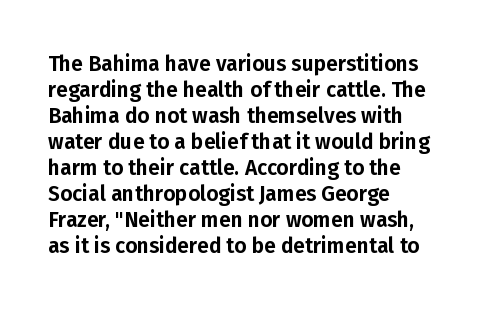
The typesetter chose a ragged-right arrangement here. The type sits square on the baseline with zero lean. There is no visible air inserted between adjacent glyphs. Has an underline been added? It has not.
